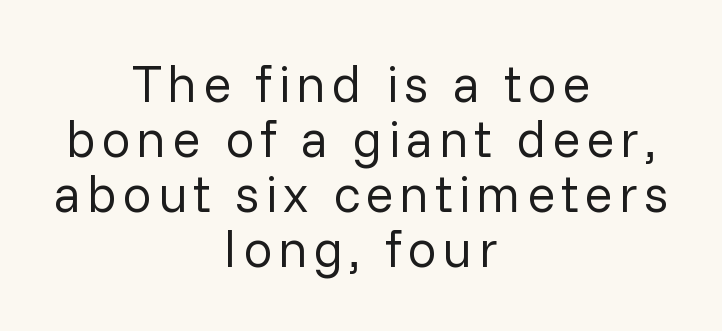
The image shows 52 px regular-weight sans-serif type, upright; set centered, tight line spacing (1.06x), not underlined; low stroke contrast and a medium x-height.
